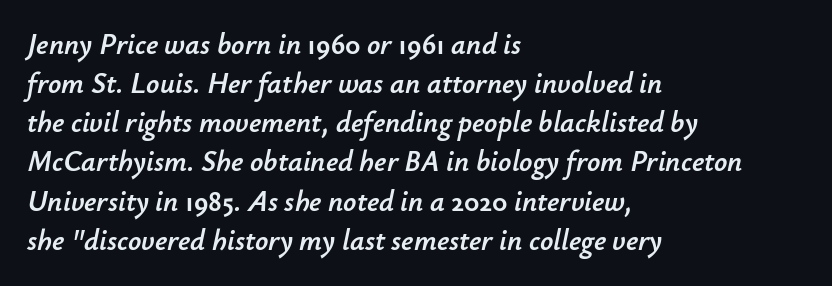
Q: Is the text italic (slanted)? A: Yes, it leans right by about 12 degrees.
Q: Is the text underlined? A: No.
Q: How is the paragraph aligned? A: Left-aligned.
Q: Is the spacing between letters normal or unusually wide? A: Normal.
Q: Is the spacing between lines tight, normal or loose? A: Normal.
Q: Width (condensed, normal, or wide)? A: Normal.
Q: Stroke contrast? A: Low.
Q: x-height? A: Small.
Q: Monospaced? A: No.
